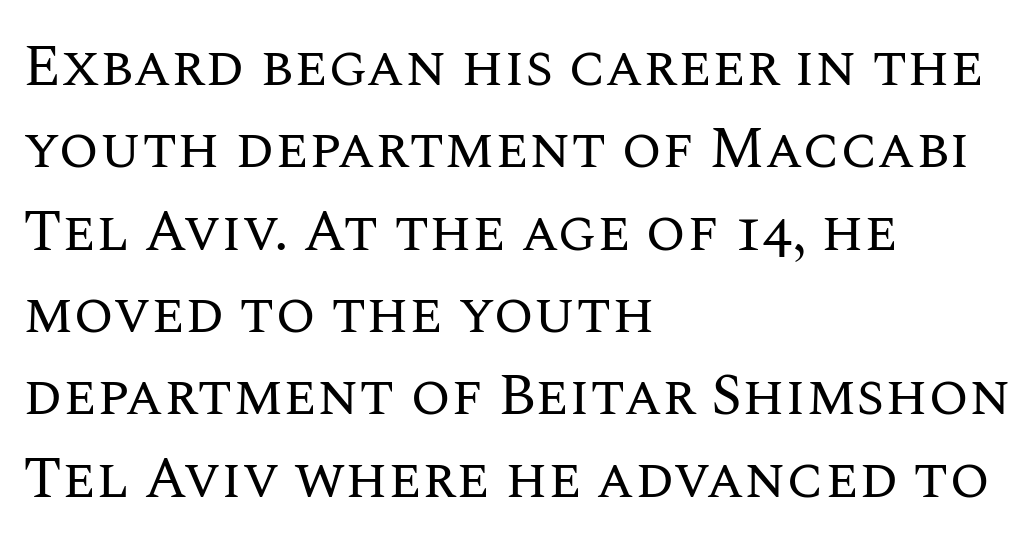
The image shows 58 px regular-weight type, upright; set left-aligned, normal line spacing (1.42x), normal letter spacing, not underlined; medium stroke contrast and a large x-height.
